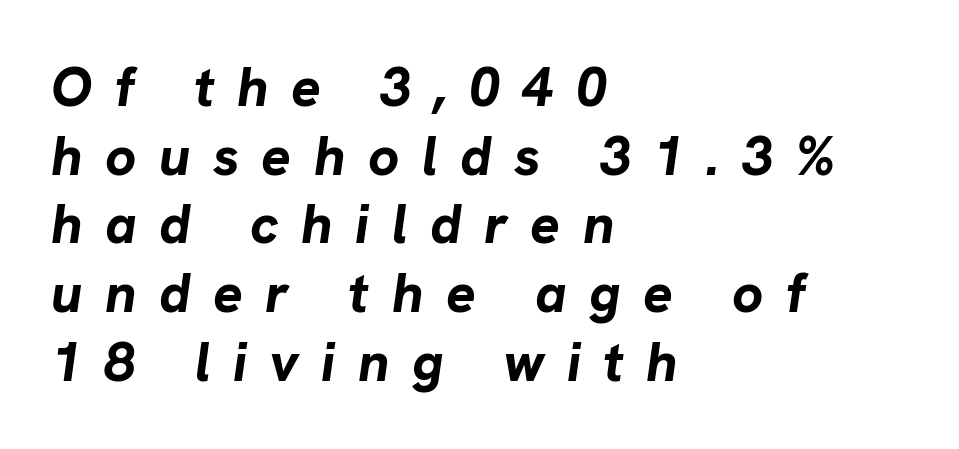
Q: Is the text bold? A: Yes.
Q: Is the text italic (slanted)? A: Yes, it leans right by about 8 degrees.
Q: Is the text underlined? A: No.
Q: How is the paragraph aligned? A: Left-aligned.
Q: Is the spacing between letters normal or unusually wide? A: Unusually wide.
Q: Is the spacing between lines tight, normal or loose? A: Normal.
Q: Width (condensed, normal, or wide)? A: Normal.
Q: Stroke contrast? A: Low.
Q: x-height? A: Medium.
Q: Monospaced? A: No.
